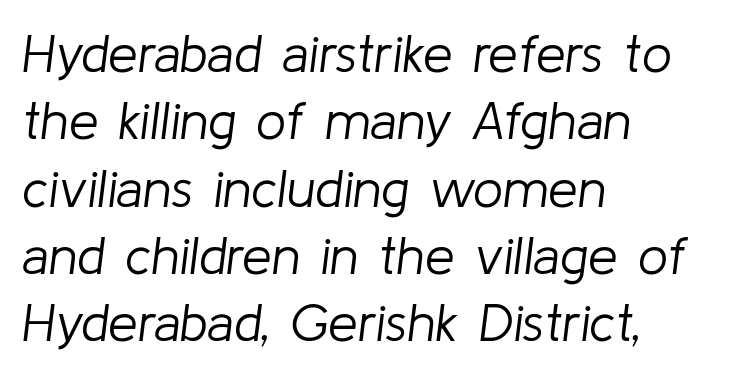
Q: Is the text bold? A: No.
Q: Is the text italic (slanted)? A: Yes, it leans right by about 8 degrees.
Q: Is the text underlined? A: No.
Q: How is the paragraph aligned? A: Left-aligned.
Q: Is the spacing between letters normal or unusually wide? A: Normal.
Q: Is the spacing between lines tight, normal or loose? A: Normal.
Q: Width (condensed, normal, or wide)? A: Normal.
Q: Stroke contrast? A: Low.
Q: x-height? A: Medium.
Q: Monospaced? A: No.
